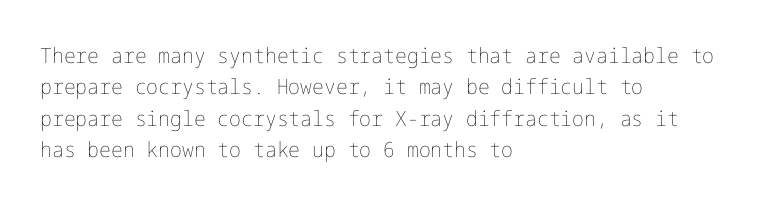
Q: Is the text bold? A: No.
Q: Is the text italic (slanted)? A: No, it is upright.
Q: Is the text underlined? A: No.
Q: How is the paragraph aligned? A: Left-aligned.
Q: Is the spacing between letters normal or unusually wide? A: Normal.
Q: Is the spacing between lines tight, normal or loose? A: Normal.
